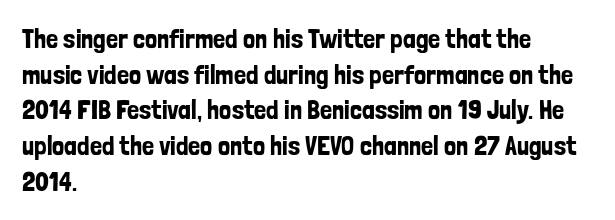
Q: Is the text italic (slanted)? A: No, it is upright.
Q: Is the text underlined? A: No.
Q: How is the paragraph aligned? A: Left-aligned.
Q: Is the spacing between letters normal or unusually wide? A: Normal.
Q: Is the spacing between lines tight, normal or loose? A: Normal.
